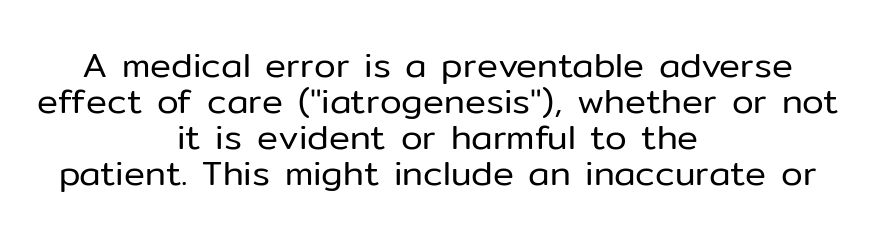
Q: Is the text bold? A: No.
Q: Is the text italic (slanted)? A: No, it is upright.
Q: Is the typeface a serif or a sans-serif typeface? A: Sans-serif.
Q: Is the text underlined? A: No.
Q: How is the paragraph aligned? A: Centered.
Q: Is the spacing between letters normal or unusually wide? A: Normal.
Q: Is the spacing between lines tight, normal or loose? A: Tight.
Q: Width (condensed, normal, or wide)? A: Normal.
Q: Stroke contrast? A: Low.
Q: x-height? A: Medium.
Q: Monospaced? A: No.
